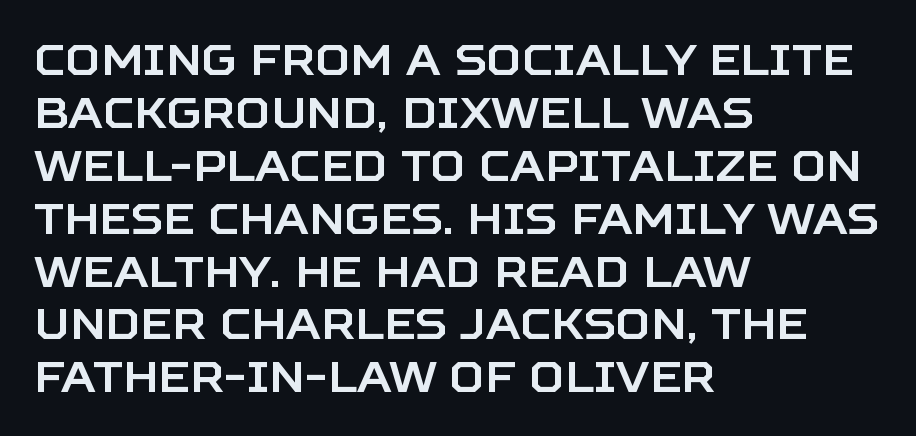
{"serif": "no", "italic": "no", "width": "normal", "stroke_contrast": "low", "x_height": "large", "monospaced": "no", "underline": "no", "align": "left", "line_spacing_ratio": 1.23, "letter_spacing": "normal", "letter_spacing_em": 0.0, "glyph_px": 43}
